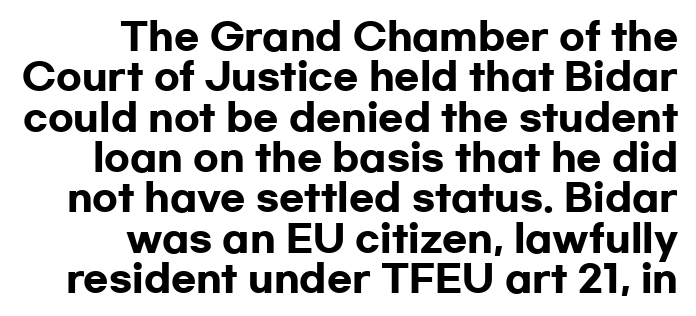
Proportional: the letters do not fall into vertical columns. Students, observe: this is what under-led, compact text looks like. Compared with an ordinary text face, these strokes are far heavier — a full bold. Each line ends at the same right margin while the left side varies. Default kerning and tracking; the words read as compact shapes.
